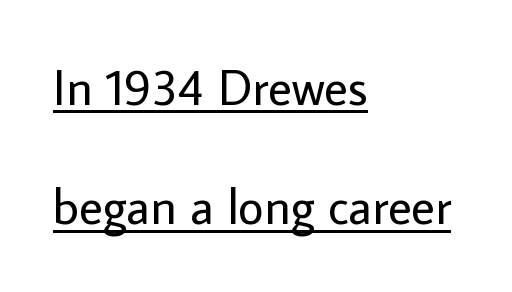
Q: Is the text bold? A: No.
Q: Is the text italic (slanted)? A: No, it is upright.
Q: Is the typeface a serif or a sans-serif typeface? A: Sans-serif.
Q: Is the text underlined? A: Yes.
Q: How is the paragraph aligned? A: Left-aligned.
Q: Is the spacing between letters normal or unusually wide? A: Normal.
Q: Is the spacing between lines tight, normal or loose? A: Loose.
Q: Width (condensed, normal, or wide)? A: Normal.
Q: Stroke contrast? A: Low.
Q: x-height? A: Medium.
Q: Monospaced? A: No.
